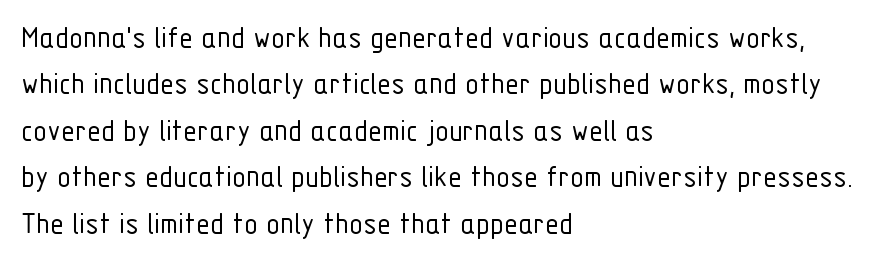
Q: Is the text bold? A: No.
Q: Is the text italic (slanted)? A: No, it is upright.
Q: Is the typeface a serif or a sans-serif typeface? A: Sans-serif.
Q: Is the text underlined? A: No.
Q: How is the paragraph aligned? A: Left-aligned.
Q: Is the spacing between letters normal or unusually wide? A: Normal.
Q: Is the spacing between lines tight, normal or loose? A: Normal.
Q: Width (condensed, normal, or wide)? A: Condensed.
Q: Stroke contrast? A: Low.
Q: x-height? A: Medium.
Q: Monospaced? A: No.
